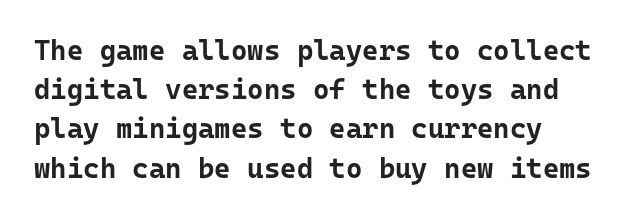
Q: Is the text bold? A: Yes.
Q: Is the text italic (slanted)? A: No, it is upright.
Q: Is the typeface a serif or a sans-serif typeface? A: Sans-serif.
Q: Is the text underlined? A: No.
Q: Is the spacing between letters normal or unusually wide? A: Normal.
Q: Is the spacing between lines tight, normal or loose? A: Normal.
Q: Width (condensed, normal, or wide)? A: Normal.
Q: Stroke contrast? A: Low.
Q: x-height? A: Medium.
